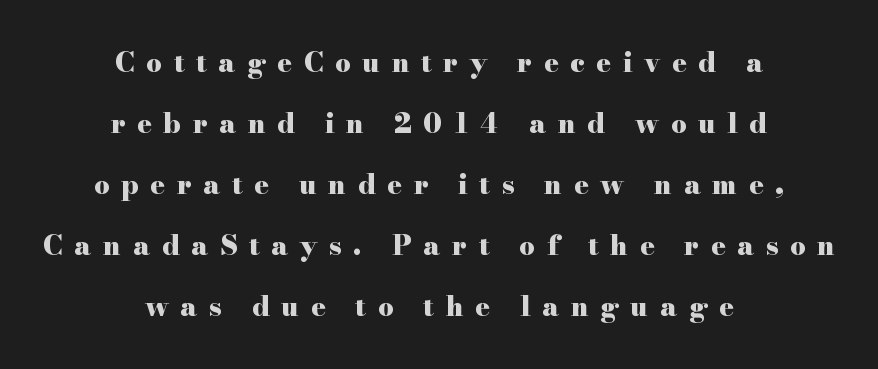
{"italic": "no", "bold": "yes", "underline": "no", "align": "center", "line_spacing": "loose", "line_spacing_ratio": 2.26, "letter_spacing": "wide", "letter_spacing_em": 0.43, "glyph_px": 27}
